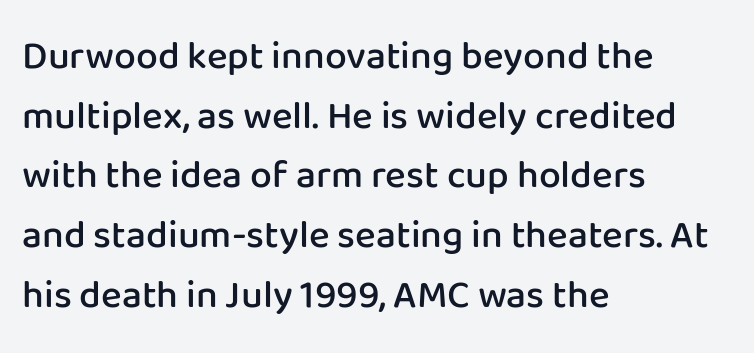
The image shows 39 px semibold sans-serif type, upright; set left-aligned, normal line spacing (1.53x), normal letter spacing, not underlined; low stroke contrast and a medium x-height.
